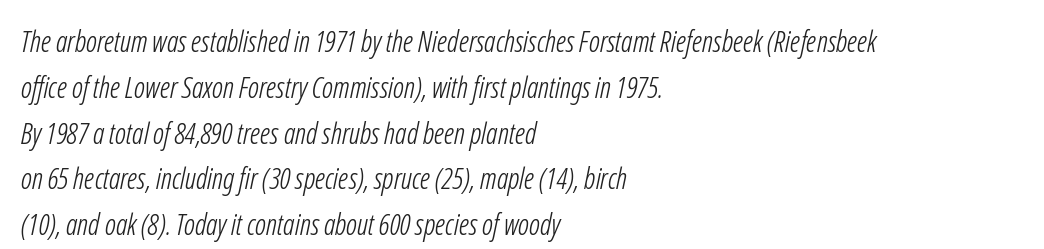
The image shows 29 px light, condensed sans-serif type; set left-aligned, normal line spacing (1.58x), normal letter spacing, not underlined; low stroke contrast and a medium x-height.
